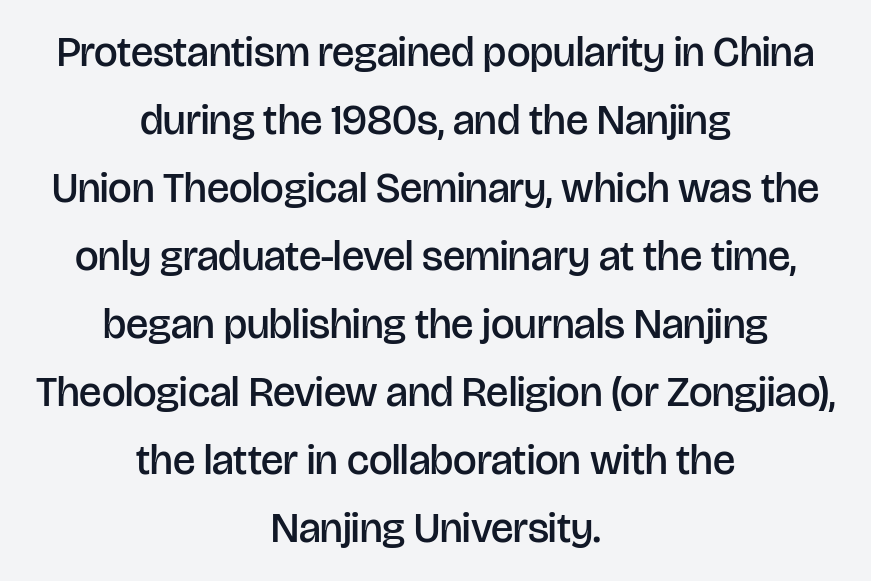
The image shows 42 px semibold sans-serif type, upright; set centered, normal line spacing (1.62x), normal letter spacing, not underlined; low stroke contrast and a large x-height.
